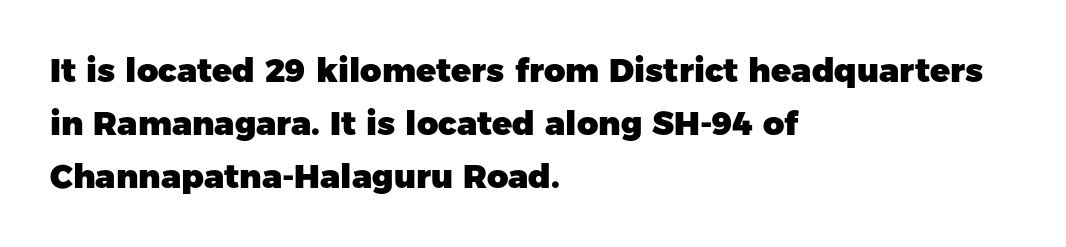
Style check: upright. Underlining? Definitely not there. Each letter keeps its own natural width here, so spacing adapts to shape. What's the leading like? Ordinary, nothing unusual. To sum up the face: it is a sans, with no serifs.
